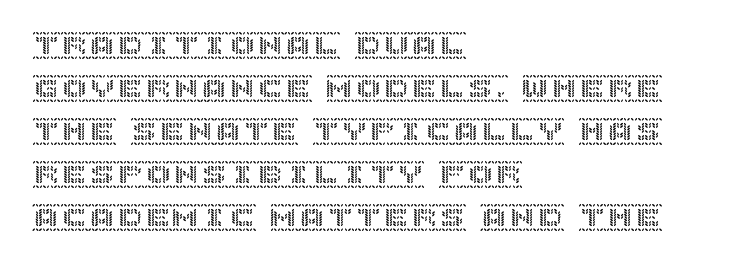
{"italic": "no", "width": "normal", "x_height": "large", "underline": "no", "align": "left", "line_spacing": "normal", "line_spacing_ratio": 1.54, "letter_spacing": "normal", "letter_spacing_em": 0.0, "glyph_px": 28}
